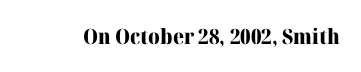
{"italic": "no", "bold": "yes", "underline": "no", "letter_spacing": "normal", "letter_spacing_em": 0.0, "glyph_px": 21}
